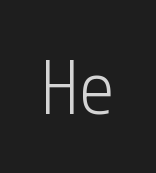
Has an underline been added? It has not. The tracking reads as untouched default to a designer's eye. You can tell from the bare stems that sans-serif type was used. Does the lettering tilt? It doesn't — this is upright.
